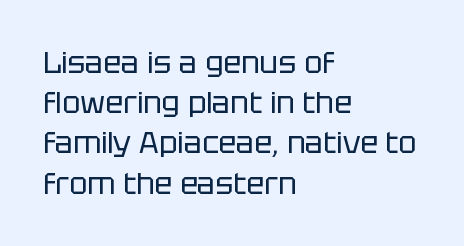
{"serif": "no", "italic": "no", "bold": "no", "weight": "regular", "width": "normal", "stroke_contrast": "low", "x_height": "large", "monospaced": "no", "underline": "no", "align": "left", "line_spacing": "normal", "line_spacing_ratio": 1.34, "letter_spacing": "normal", "letter_spacing_em": 0.0, "glyph_px": 30}
